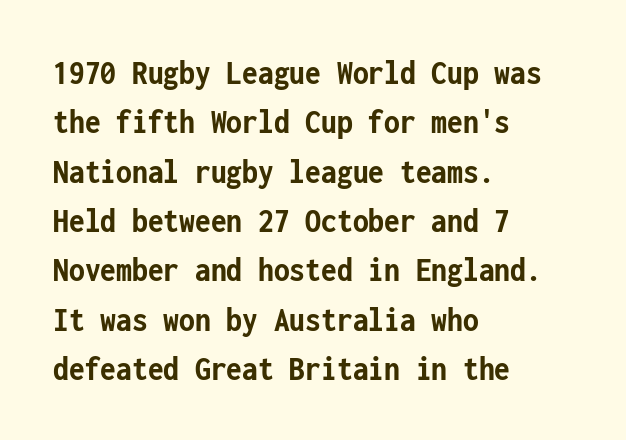
Q: Is the text bold? A: Yes.
Q: Is the text italic (slanted)? A: No, it is upright.
Q: Is the typeface a serif or a sans-serif typeface? A: Sans-serif.
Q: Is the text underlined? A: No.
Q: How is the paragraph aligned? A: Left-aligned.
Q: Is the spacing between letters normal or unusually wide? A: Normal.
Q: Is the spacing between lines tight, normal or loose? A: Normal.
Q: Width (condensed, normal, or wide)? A: Condensed.
Q: Stroke contrast? A: Low.
Q: x-height? A: Medium.
Q: Monospaced? A: Yes.
